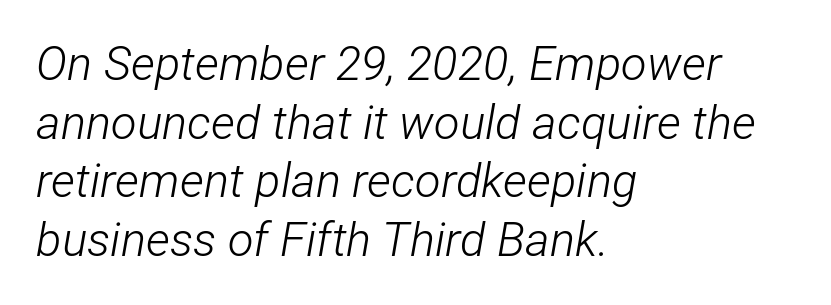
Notice how the passage keeps a crisp vertical edge on the left only. Look at the tracking — it's just the regular setting, nothing added. Check under the words: just untouched page. A normal amount of white space separates one row of letters from the next. The axis of the letterforms is tilted away from vertical.
